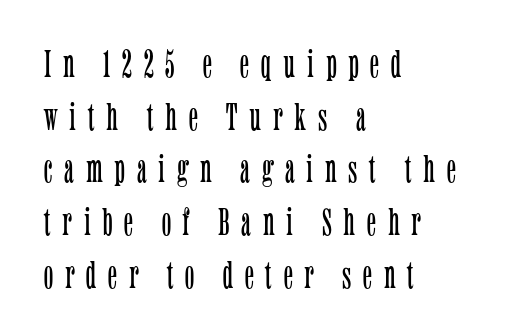
Q: Is the text bold? A: No.
Q: Is the text italic (slanted)? A: No, it is upright.
Q: Is the typeface a serif or a sans-serif typeface? A: Serif.
Q: Is the text underlined? A: No.
Q: How is the paragraph aligned? A: Left-aligned.
Q: Is the spacing between letters normal or unusually wide? A: Unusually wide.
Q: Is the spacing between lines tight, normal or loose? A: Normal.
Q: Width (condensed, normal, or wide)? A: Condensed.
Q: Stroke contrast? A: Low.
Q: x-height? A: Medium.
Q: Monospaced? A: No.
